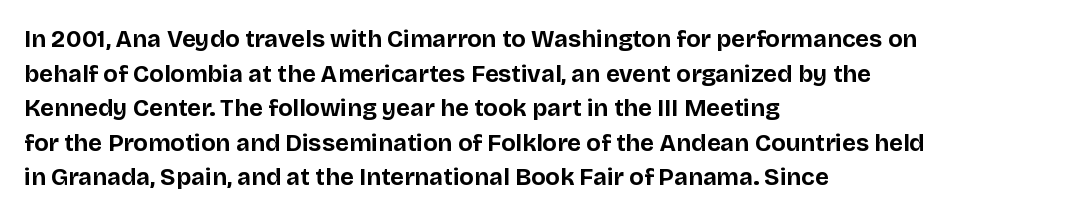
Rule under the text: the space is simply empty. Nothing unusual about the tracking: characters are spaced as the font intends. Leading: standard. This sample uses an upright cut, with every glyph sitting square on the baseline. Set as a true bold cut, around the 700 mark. Line beginnings align vertically; line endings do not.
